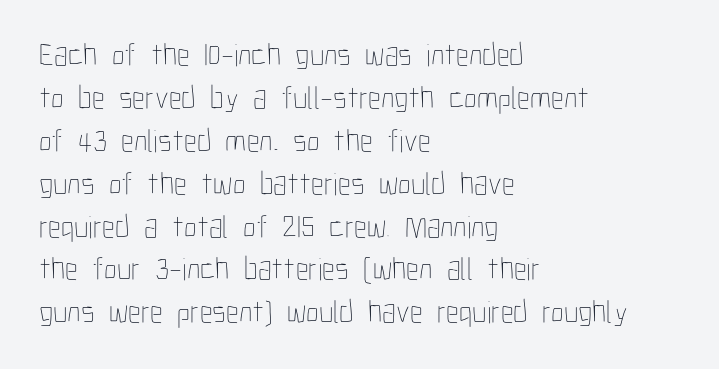
The image shows 32 px thin, condensed type, upright; set left-aligned, normal line spacing (1.34x), normal letter spacing, not underlined; low stroke contrast and a medium x-height.
